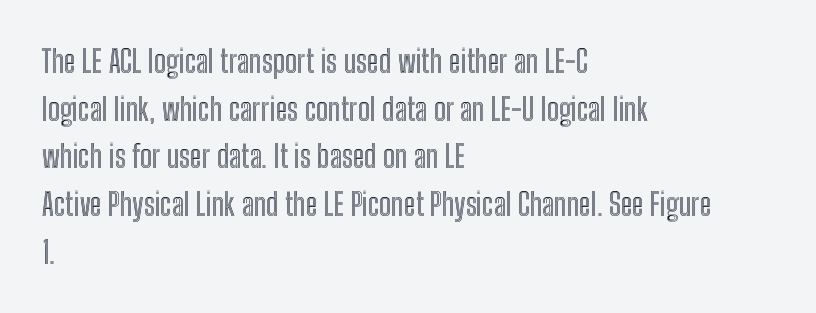
Think of a printed novel: that variable character pitch is what you see here. A classic flush-left, rag-right setting is used for this passage. Baseline-to-baseline distance is the conventional proportion of letter height. Honestly, the letter spacing is just normal — you wouldn't notice it. Rendered with straight, roman letterforms.
